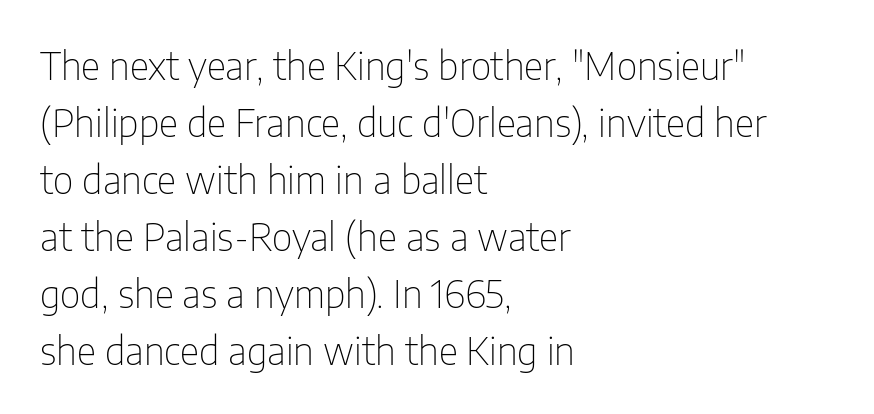
{"serif": "no", "italic": "no", "bold": "no", "weight": "thin", "width": "condensed", "stroke_contrast": "low", "x_height": "medium", "monospaced": "no", "underline": "no", "align": "left", "line_spacing": "normal", "line_spacing_ratio": 1.5, "letter_spacing": "normal", "letter_spacing_em": 0.0, "glyph_px": 38}
